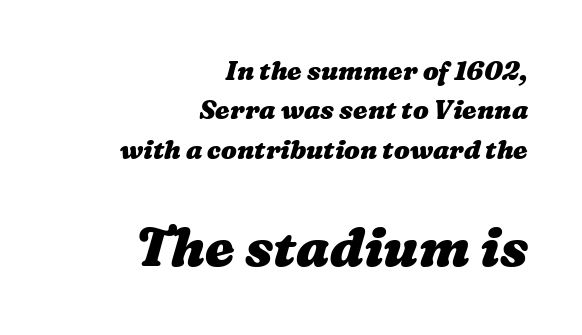
The image shows 53 px heavy, wide type; set right-aligned, normal line spacing (1.51x), normal letter spacing, not underlined; the second (bottom) block is 2.04x larger; medium stroke contrast and a medium x-height.
